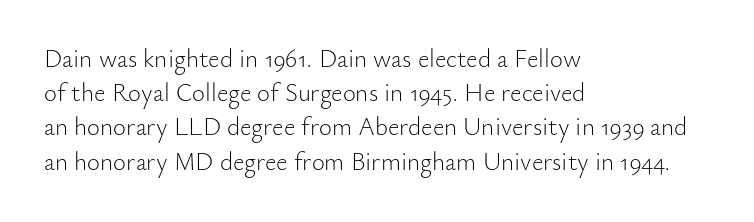
Q: Is the text bold? A: No.
Q: Is the text italic (slanted)? A: No, it is upright.
Q: Is the text underlined? A: No.
Q: How is the paragraph aligned? A: Left-aligned.
Q: Is the spacing between letters normal or unusually wide? A: Normal.
Q: Is the spacing between lines tight, normal or loose? A: Normal.
